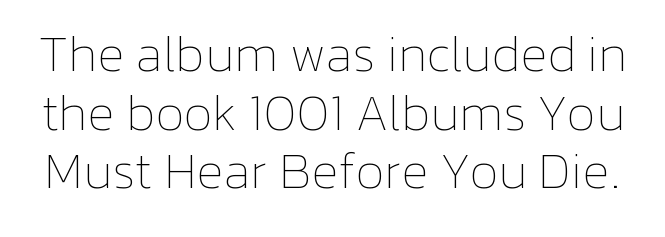
Q: Is the text bold? A: No.
Q: Is the text italic (slanted)? A: No, it is upright.
Q: Is the text underlined? A: No.
Q: Is the spacing between letters normal or unusually wide? A: Normal.
Q: Is the spacing between lines tight, normal or loose? A: Tight.
Q: Width (condensed, normal, or wide)? A: Normal.
Q: Stroke contrast? A: Low.
Q: x-height? A: Medium.
Q: Monospaced? A: No.
